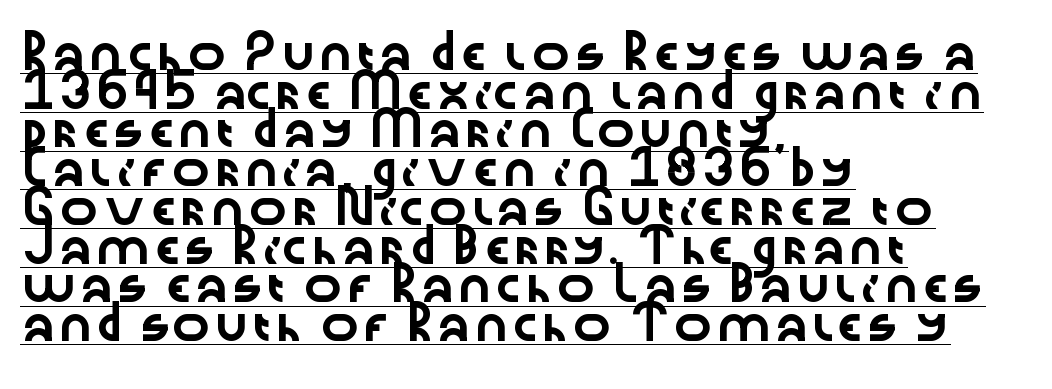
The type sits square on the baseline with zero lean. A rule runs beneath these lines of type. Typeset ragged right — the left edge is the straight one. Examine the stroke ends and you'll find no serifs. The letters advance in unequal steps, a hallmark of proportional type. Does extra space separate the letters? No, they use regular spacing.
